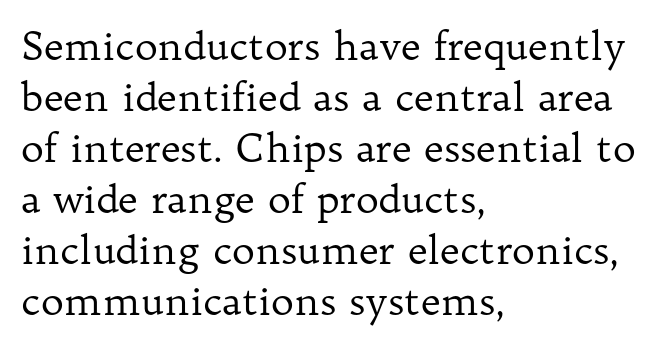
Q: Is the text bold? A: No.
Q: Is the text italic (slanted)? A: No, it is upright.
Q: Is the typeface a serif or a sans-serif typeface? A: Serif.
Q: Is the text underlined? A: No.
Q: How is the paragraph aligned? A: Left-aligned.
Q: Is the spacing between letters normal or unusually wide? A: Normal.
Q: Is the spacing between lines tight, normal or loose? A: Normal.
Q: Width (condensed, normal, or wide)? A: Normal.
Q: Stroke contrast? A: Low.
Q: x-height? A: Medium.
Q: Monospaced? A: No.
